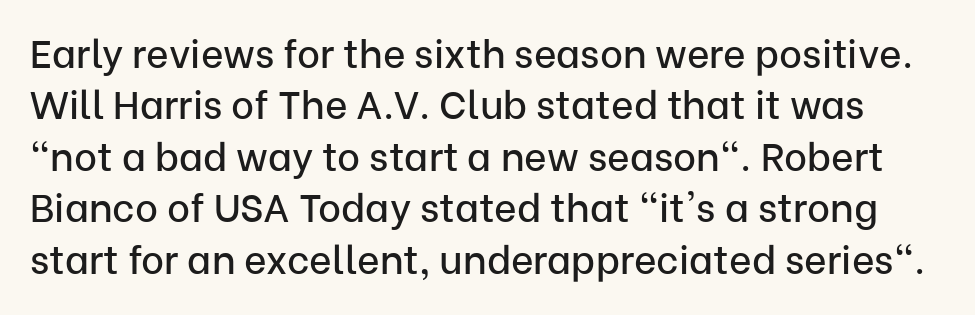
Q: Is the text italic (slanted)? A: No, it is upright.
Q: Is the typeface a serif or a sans-serif typeface? A: Sans-serif.
Q: Is the text underlined? A: No.
Q: Is the spacing between letters normal or unusually wide? A: Normal.
Q: Is the spacing between lines tight, normal or loose? A: Normal.
Q: Width (condensed, normal, or wide)? A: Normal.
Q: Stroke contrast? A: Low.
Q: x-height? A: Medium.
Q: Monospaced? A: No.
